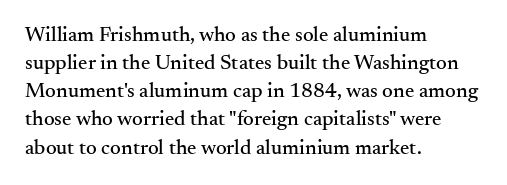
The image shows 21 px text type, upright; set left-aligned, normal line spacing (1.34x), normal letter spacing, not underlined.
